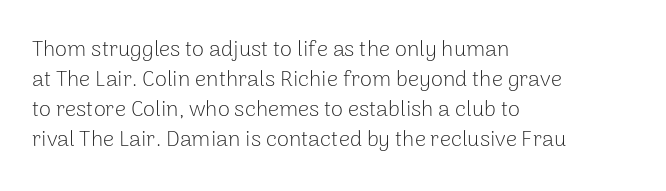
{"italic": "no", "bold": "no", "underline": "no", "align": "left", "line_spacing": "normal", "line_spacing_ratio": 1.36, "letter_spacing": "normal", "letter_spacing_em": 0.0, "glyph_px": 22}
